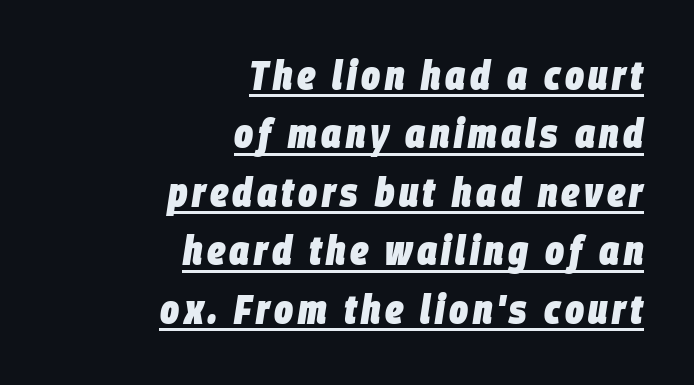
The image shows 40 px heavy, condensed type, italic (leaning right); set right-aligned, normal line spacing (1.46x), underlined; low stroke contrast and a large x-height.
